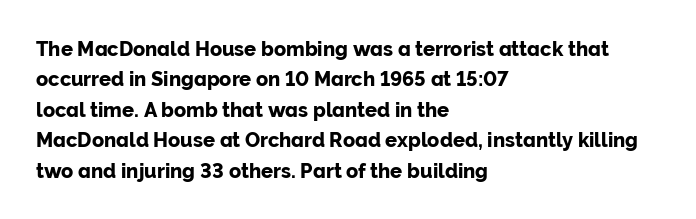
{"italic": "no", "underline": "no", "align": "left", "line_spacing": "normal", "line_spacing_ratio": 1.52, "letter_spacing": "normal", "letter_spacing_em": 0.0, "glyph_px": 20}
